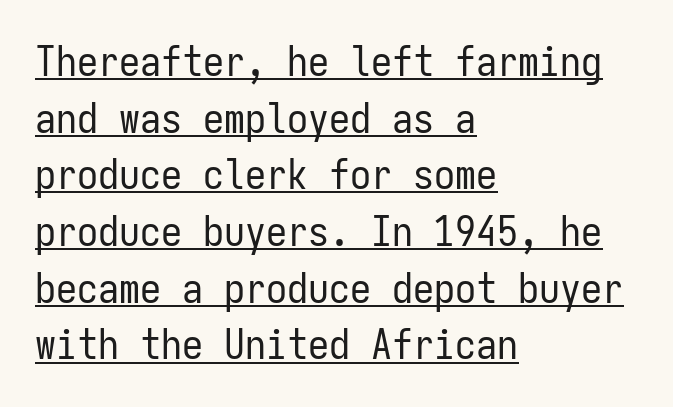
{"serif": "no", "italic": "no", "bold": "no", "weight": "regular", "width": "condensed", "stroke_contrast": "low", "x_height": "medium", "monospaced": "yes", "underline": "yes", "align": "left", "line_spacing": "normal", "line_spacing_ratio": 1.35, "letter_spacing": "normal", "letter_spacing_em": 0.0, "glyph_px": 42}
